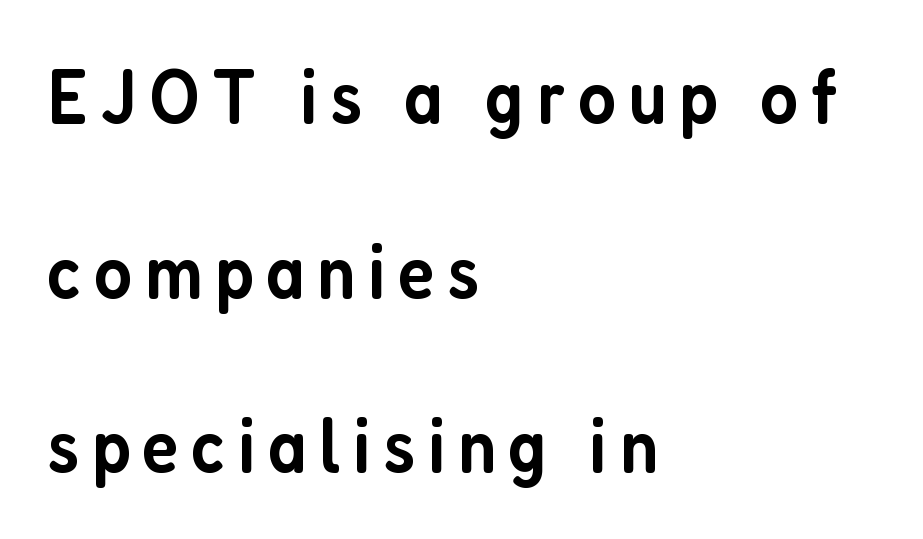
{"serif": "no", "italic": "no", "bold": "semi", "weight": "semibold", "width": "condensed", "stroke_contrast": "low", "x_height": "medium", "monospaced": "no", "underline": "no", "align": "left", "line_spacing": "loose", "line_spacing_ratio": 2.24, "glyph_px": 78}
